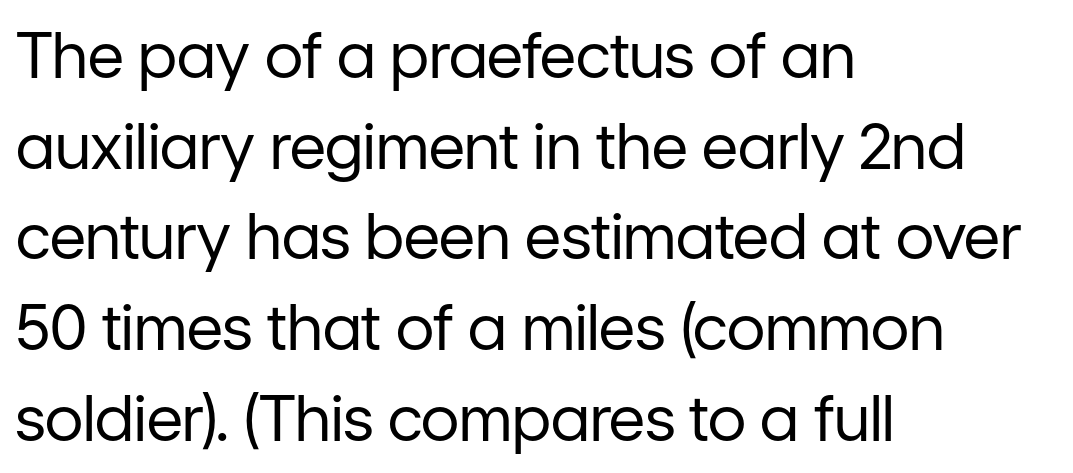
Q: Is the text bold? A: No.
Q: Is the text italic (slanted)? A: No, it is upright.
Q: Is the typeface a serif or a sans-serif typeface? A: Sans-serif.
Q: Is the text underlined? A: No.
Q: How is the paragraph aligned? A: Left-aligned.
Q: Is the spacing between letters normal or unusually wide? A: Normal.
Q: Is the spacing between lines tight, normal or loose? A: Normal.
Q: Width (condensed, normal, or wide)? A: Normal.
Q: Stroke contrast? A: Low.
Q: x-height? A: Medium.
Q: Monospaced? A: No.
